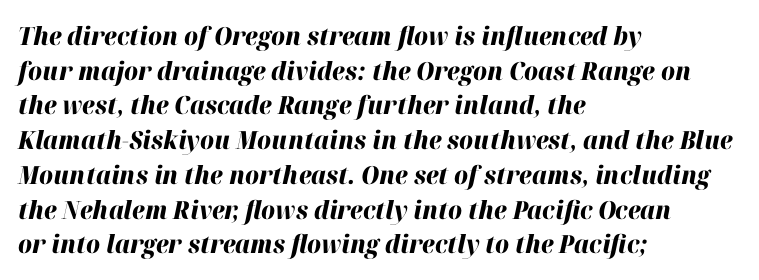
The image shows 25 px bold type, italic (leaning right); set left-aligned, normal line spacing (1.39x), normal letter spacing, not underlined.
